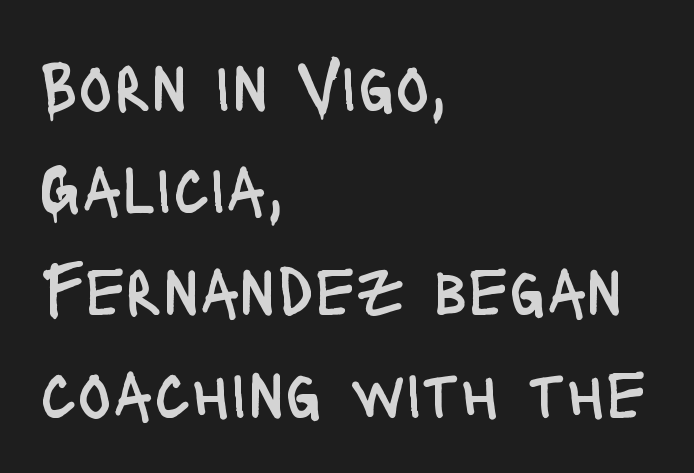
No extra tracking has been applied to these lines. This sample keeps an unexceptional amount of space between lines. A typesetter would call this proportional, since set widths differ per character. Bare-footed words on every line. A quiet, ordinary-to-light weight characterises the typeface.
